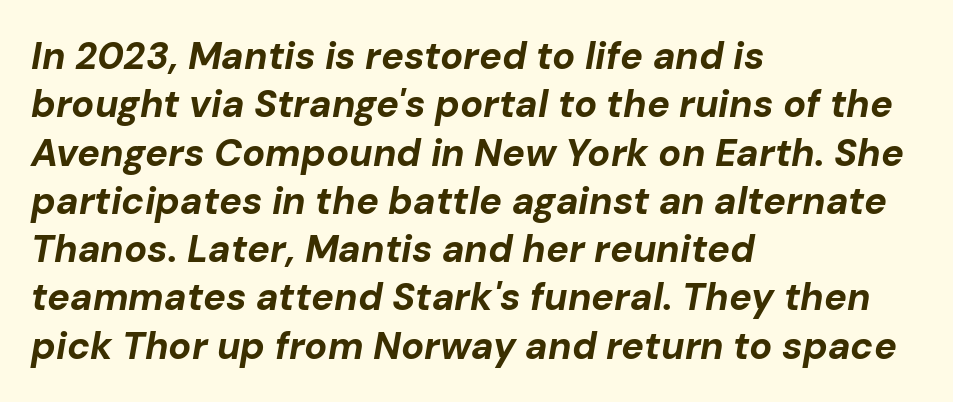
Q: Is the text bold? A: Yes.
Q: Is the text italic (slanted)? A: Yes, it leans right by about 10 degrees.
Q: Is the text underlined? A: No.
Q: How is the paragraph aligned? A: Left-aligned.
Q: Is the spacing between letters normal or unusually wide? A: Normal.
Q: Is the spacing between lines tight, normal or loose? A: Normal.
Q: Width (condensed, normal, or wide)? A: Normal.
Q: Stroke contrast? A: Low.
Q: x-height? A: Medium.
Q: Monospaced? A: No.
